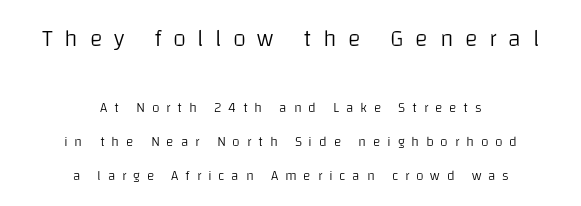
{"italic": "no", "bold": "no", "underline": "no", "align": "center", "line_spacing": "loose", "line_spacing_ratio": 2.44, "letter_spacing": "wide", "letter_spacing_em": 0.48, "larger_block": "first", "size_ratio": 1.71, "glyph_px": 24}
